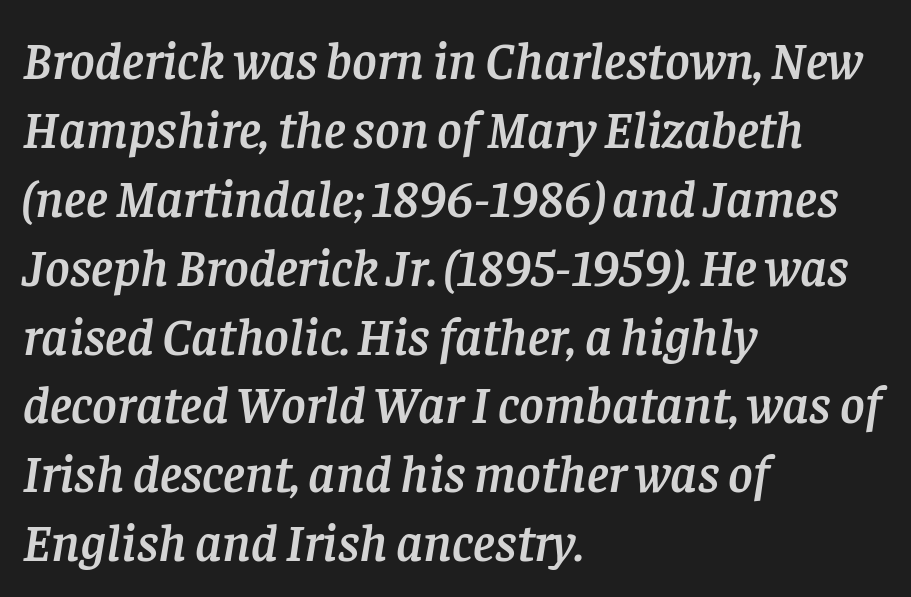
Q: Is the text italic (slanted)? A: Yes, it leans right by about 8 degrees.
Q: Is the typeface a serif or a sans-serif typeface? A: Serif.
Q: Is the text underlined? A: No.
Q: How is the paragraph aligned? A: Left-aligned.
Q: Is the spacing between letters normal or unusually wide? A: Normal.
Q: Is the spacing between lines tight, normal or loose? A: Normal.
Q: Width (condensed, normal, or wide)? A: Normal.
Q: Stroke contrast? A: Low.
Q: x-height? A: Large.
Q: Monospaced? A: No.
